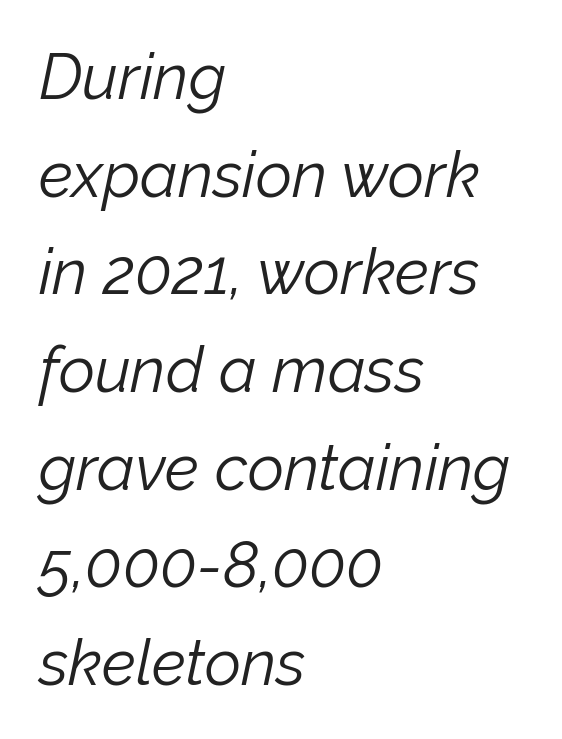
Q: Is the text bold? A: No.
Q: Is the text italic (slanted)? A: Yes, it leans right by about 12 degrees.
Q: Is the text underlined? A: No.
Q: How is the paragraph aligned? A: Left-aligned.
Q: Is the spacing between letters normal or unusually wide? A: Normal.
Q: Is the spacing between lines tight, normal or loose? A: Normal.
Q: Width (condensed, normal, or wide)? A: Normal.
Q: Stroke contrast? A: Low.
Q: x-height? A: Medium.
Q: Monospaced? A: No.
